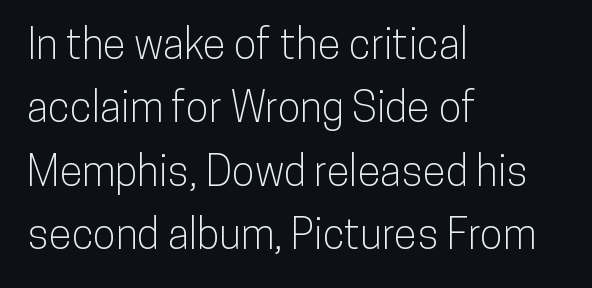
The image shows 42 px condensed sans-serif type, upright; set left-aligned, normal line spacing (1.51x), normal letter spacing, not underlined; low stroke contrast and a medium x-height.
